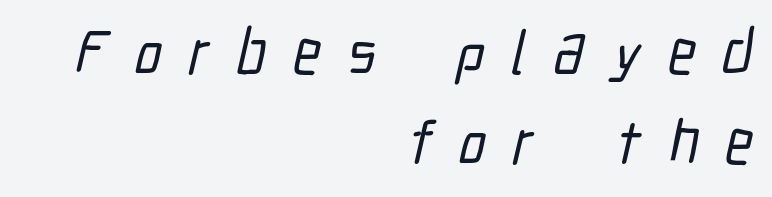
{"serif": "no", "width": "condensed", "stroke_contrast": "low", "x_height": "medium", "monospaced": "no", "underline": "no", "align": "right", "line_spacing": "normal", "line_spacing_ratio": 1.45, "letter_spacing": "wide", "letter_spacing_em": 0.43, "glyph_px": 62}
